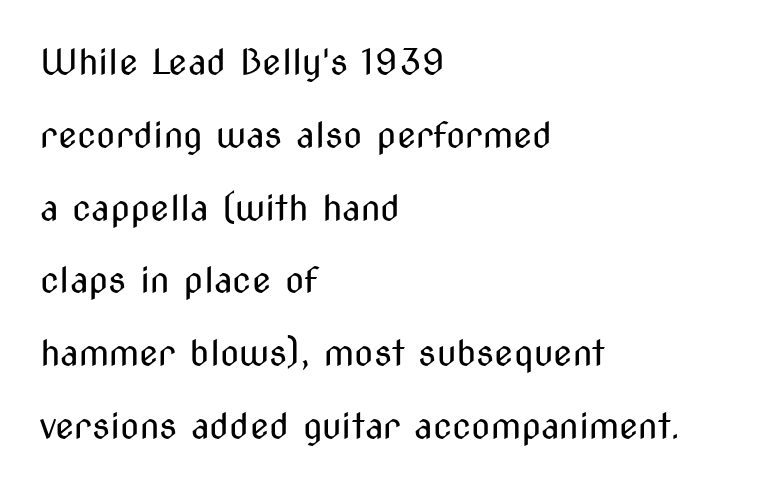
The image shows 35 px regular-weight, condensed sans-serif type, upright; set left-aligned, loose line spacing (2.08x), normal letter spacing, not underlined; medium stroke contrast and a medium x-height.
